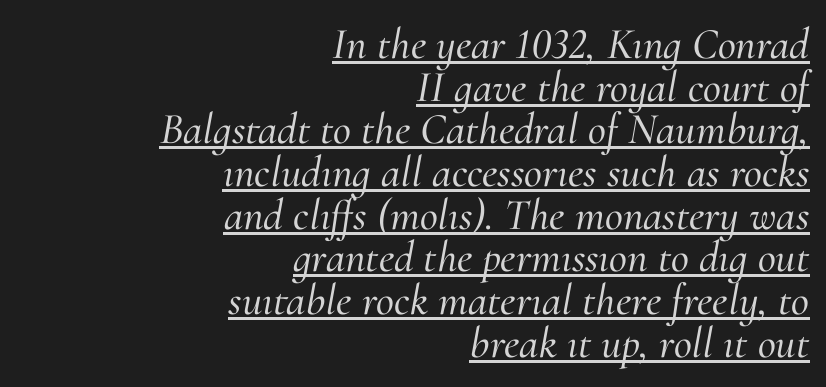
Q: Is the text italic (slanted)? A: Yes, it leans right by about 10 degrees.
Q: Is the typeface a serif or a sans-serif typeface? A: Serif.
Q: Is the text underlined? A: Yes.
Q: How is the paragraph aligned? A: Right-aligned.
Q: Is the spacing between letters normal or unusually wide? A: Normal.
Q: Is the spacing between lines tight, normal or loose? A: Tight.
Q: Width (condensed, normal, or wide)? A: Normal.
Q: Stroke contrast? A: Medium.
Q: x-height? A: Small.
Q: Monospaced? A: No.
